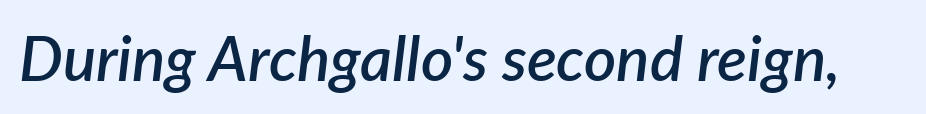
Q: Is the text bold? A: Semi-bold.
Q: Is the text italic (slanted)? A: Yes, it leans right by about 7 degrees.
Q: Is the text underlined? A: No.
Q: Is the spacing between letters normal or unusually wide? A: Normal.
Q: Width (condensed, normal, or wide)? A: Normal.
Q: Stroke contrast? A: Low.
Q: x-height? A: Medium.
Q: Monospaced? A: No.
